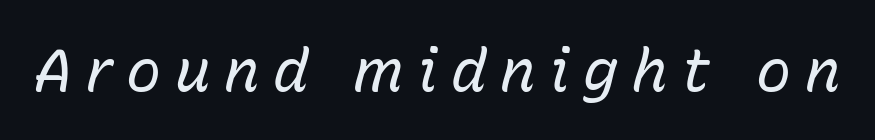
Here the designer chose a conventional face with non-uniform glyph widths. The gap between lines stays unmarked. A typesetter would call this heavily tracked-out type. Observe the lean: these are italic letterforms. The weight would be labelled regular, book, light, or lighter still.
